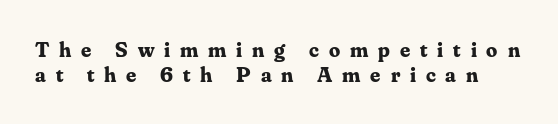
{"italic": "no", "bold": "yes", "underline": "no", "line_spacing": "tight", "line_spacing_ratio": 1.14, "letter_spacing": "wide", "letter_spacing_em": 0.45, "glyph_px": 22}
